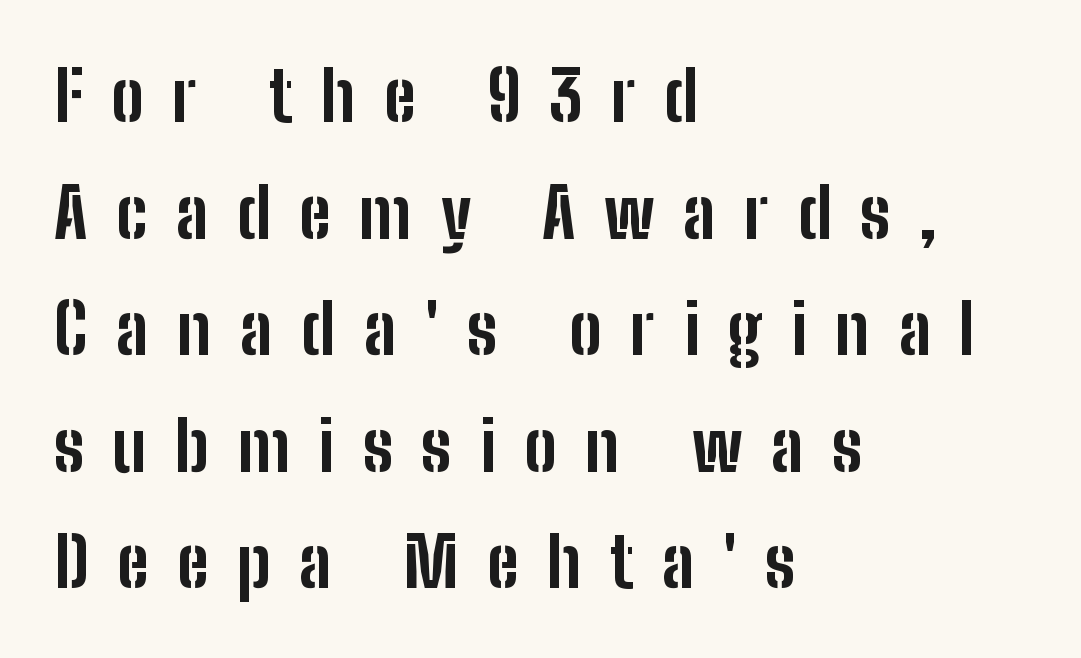
Q: Is the text bold? A: Yes.
Q: Is the text italic (slanted)? A: No, it is upright.
Q: Is the typeface a serif or a sans-serif typeface? A: Sans-serif.
Q: Is the text underlined? A: No.
Q: How is the paragraph aligned? A: Left-aligned.
Q: Is the spacing between letters normal or unusually wide? A: Unusually wide.
Q: Is the spacing between lines tight, normal or loose? A: Normal.
Q: Width (condensed, normal, or wide)? A: Condensed.
Q: Stroke contrast? A: Low.
Q: x-height? A: Medium.
Q: Monospaced? A: No.
